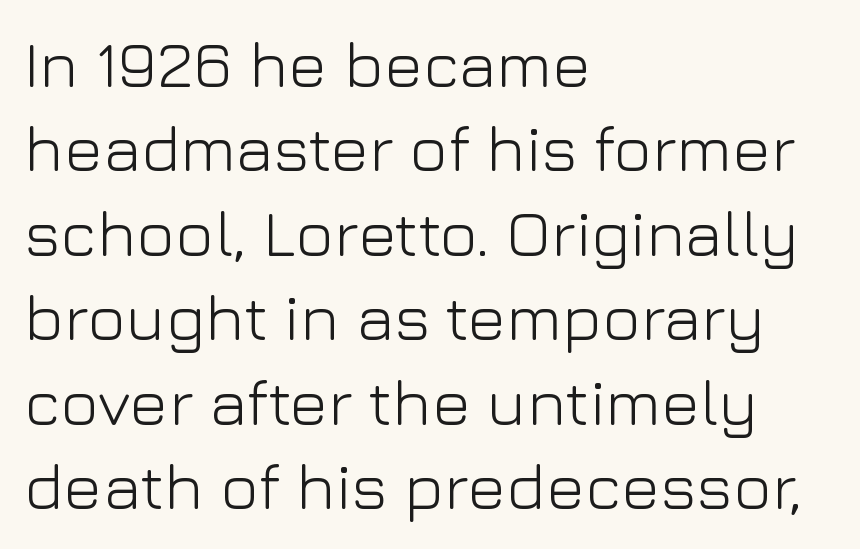
{"serif": "no", "italic": "no", "bold": "no", "weight": "light", "width": "normal", "stroke_contrast": "low", "x_height": "medium", "monospaced": "no", "underline": "no", "align": "left", "line_spacing": "normal", "line_spacing_ratio": 1.3, "letter_spacing": "normal", "letter_spacing_em": 0.0, "glyph_px": 65}
